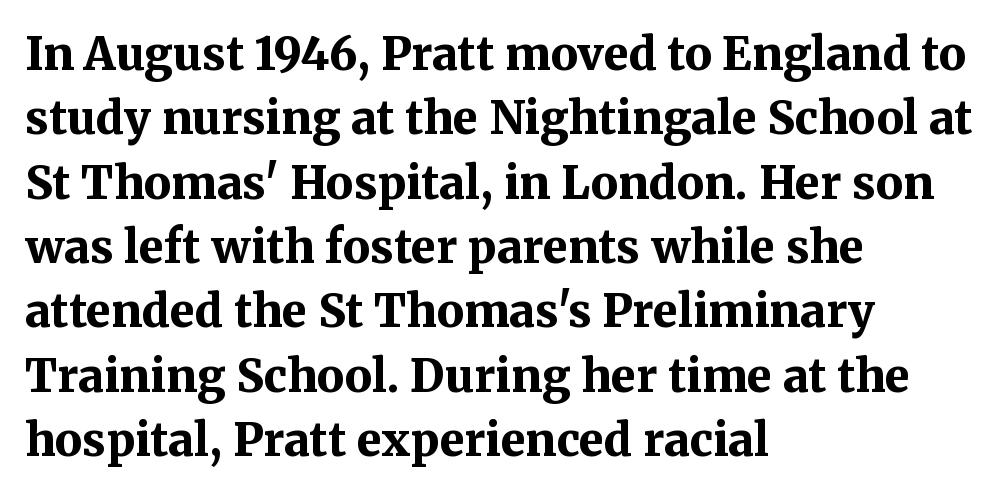
{"serif": "yes", "italic": "no", "bold": "yes", "weight": "bold", "width": "normal", "stroke_contrast": "medium", "x_height": "medium", "monospaced": "no", "underline": "no", "align": "left", "line_spacing": "normal", "line_spacing_ratio": 1.43, "letter_spacing": "normal", "letter_spacing_em": 0.0, "glyph_px": 45}
